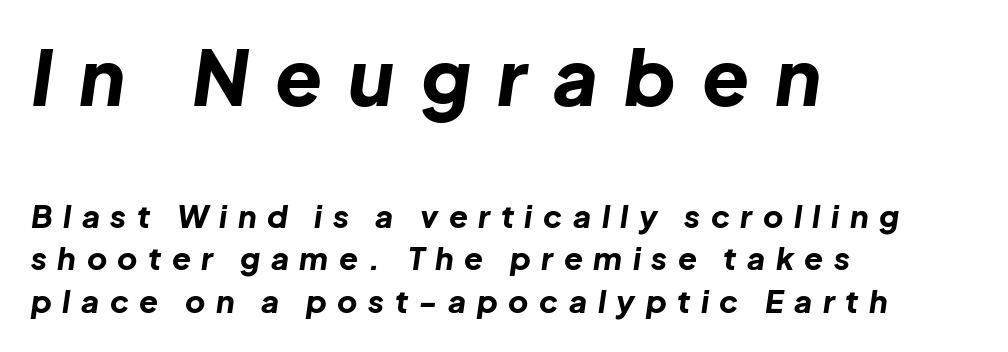
A dark, heavy texture on the line: the type is bold. Emphasis-style slanted type is in use. The words here are not underlined. This sample has the flowing, uneven cadence of proportional lettering. Line beginnings align vertically; line endings do not. The tracking reads as deliberately expanded to a designer's eye.
